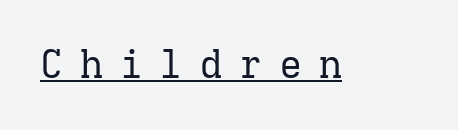
Q: Is the text bold? A: No.
Q: Is the text italic (slanted)? A: No, it is upright.
Q: Is the typeface a serif or a sans-serif typeface? A: Serif.
Q: Is the text underlined? A: Yes.
Q: Is the spacing between letters normal or unusually wide? A: Unusually wide.
Q: Width (condensed, normal, or wide)? A: Normal.
Q: Stroke contrast? A: Low.
Q: x-height? A: Medium.
Q: Monospaced? A: Yes.
